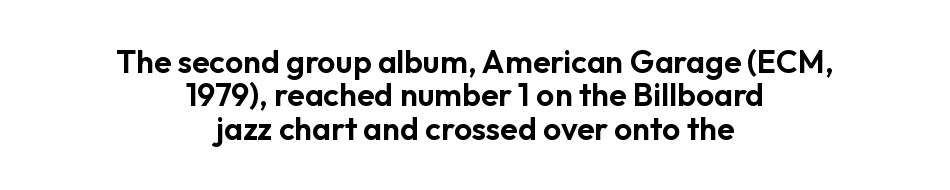
{"serif": "no", "italic": "no", "width": "normal", "stroke_contrast": "low", "x_height": "medium", "monospaced": "no", "underline": "no", "align": "center", "line_spacing": "tight", "line_spacing_ratio": 1.04, "letter_spacing": "normal", "letter_spacing_em": 0.0, "glyph_px": 32}
